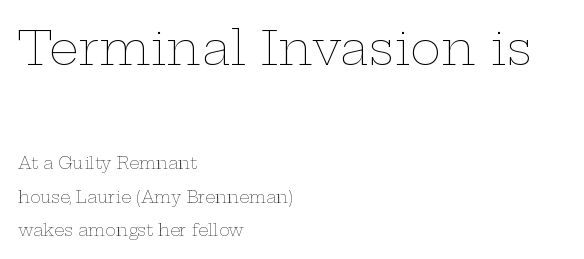
Q: Is the text bold? A: No.
Q: Is the text italic (slanted)? A: No, it is upright.
Q: Is the text underlined? A: No.
Q: How is the paragraph aligned? A: Left-aligned.
Q: Is the spacing between letters normal or unusually wide? A: Normal.
Q: Is the spacing between lines tight, normal or loose? A: Loose.
Q: Which block of text is set in a larger size, the first (top) or the second (bottom)? A: The first (top) one.
Q: Width (condensed, normal, or wide)? A: Wide.
Q: Stroke contrast? A: Low.
Q: x-height? A: Medium.
Q: Monospaced? A: No.
